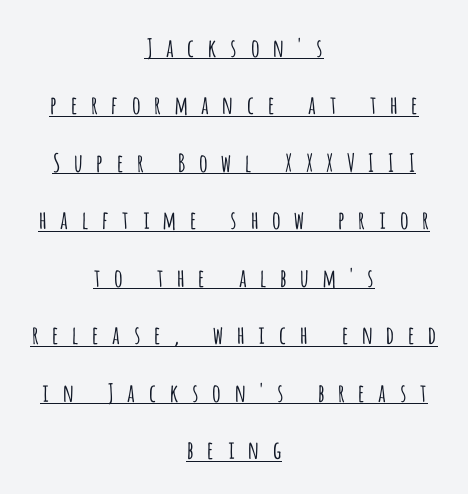
{"italic": "no", "bold": "no", "underline": "yes", "align": "center", "line_spacing": "loose", "line_spacing_ratio": 2.3, "letter_spacing": "wide", "letter_spacing_em": 0.47, "glyph_px": 25}
